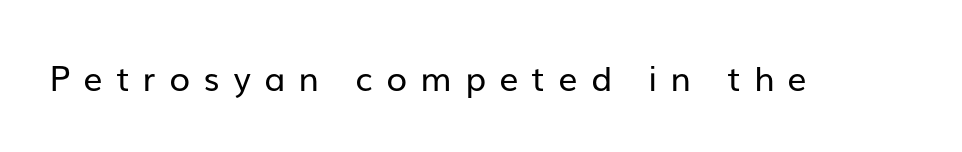
Q: Is the text bold? A: No.
Q: Is the text italic (slanted)? A: No, it is upright.
Q: Is the typeface a serif or a sans-serif typeface? A: Sans-serif.
Q: Is the text underlined? A: No.
Q: Is the spacing between letters normal or unusually wide? A: Unusually wide.
Q: Width (condensed, normal, or wide)? A: Normal.
Q: Stroke contrast? A: Low.
Q: x-height? A: Medium.
Q: Monospaced? A: No.
